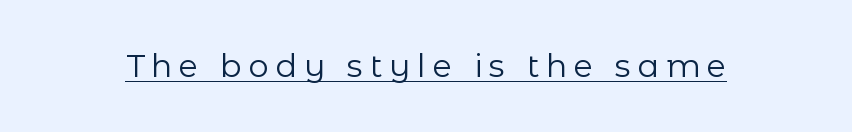
Q: Is the text bold? A: No.
Q: Is the text italic (slanted)? A: No, it is upright.
Q: Is the typeface a serif or a sans-serif typeface? A: Sans-serif.
Q: Is the text underlined? A: Yes.
Q: Is the spacing between letters normal or unusually wide? A: Unusually wide.
Q: Width (condensed, normal, or wide)? A: Normal.
Q: Stroke contrast? A: Low.
Q: x-height? A: Medium.
Q: Monospaced? A: No.
